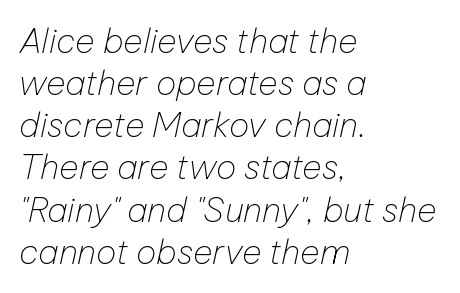
{"italic": "yes", "lean": "right", "slant_degrees": 12, "bold": "no", "weight": "thin", "width": "normal", "stroke_contrast": "low", "x_height": "medium", "monospaced": "no", "underline": "no", "align": "left", "line_spacing_ratio": 1.24, "letter_spacing": "normal", "letter_spacing_em": 0.0, "glyph_px": 34}
